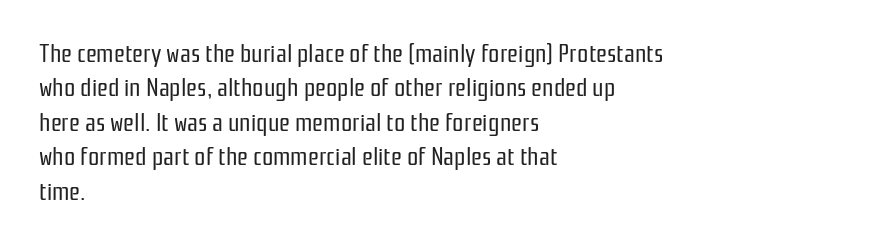
Spacing between characters is what you'd get straight out of the box. The passage shown is not underscored anywhere. The lines in this sample share a left origin and differ only in where they stop. The lines sit at an ordinary, default distance from one another. Is the type heavy? It reads as light-to-regular instead.
